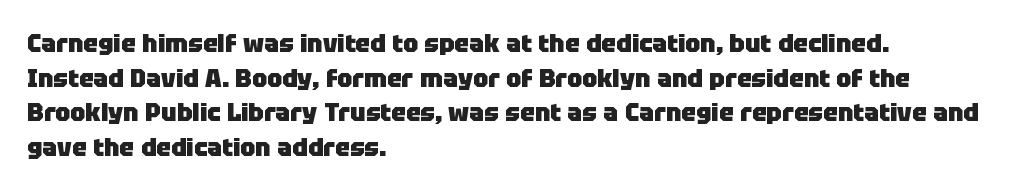
The image shows 25 px bold type, upright; set left-aligned, normal line spacing (1.39x), normal letter spacing, not underlined.
